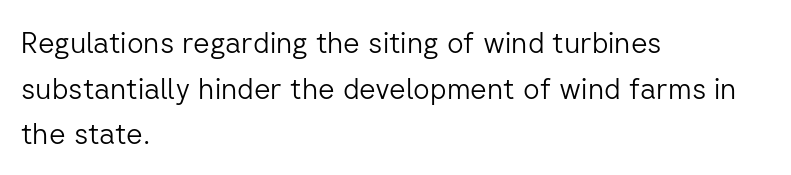
The image shows 29 px light sans-serif type, upright; set left-aligned, normal line spacing (1.57x), normal letter spacing, not underlined; low stroke contrast and a medium x-height.
